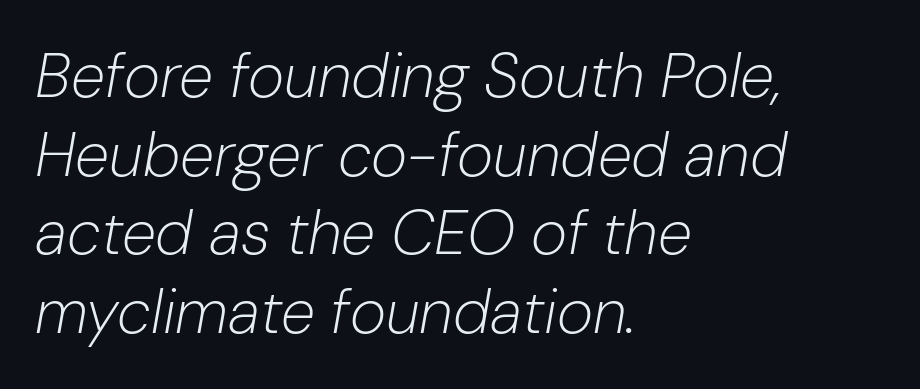
One glance says typical: line gaps are just what's usual. Observe the lean: these are italic letterforms. Is the letter spacing exaggerated? No — it looks like the ordinary default. No extra ink here — the face is not bold. Looks like regular typesetting: each glyph gets only the width it needs.
